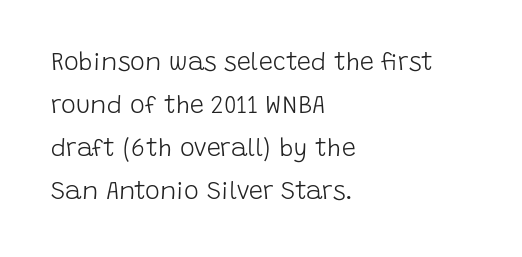
No letter is thick-stroked: the sample isn't bold. No extra tracking has been applied to these lines. Is the block centered? No — it sits flush against the left margin. The letters stand straight up with perfectly vertical stems. Nobody drew a line under any word here.
